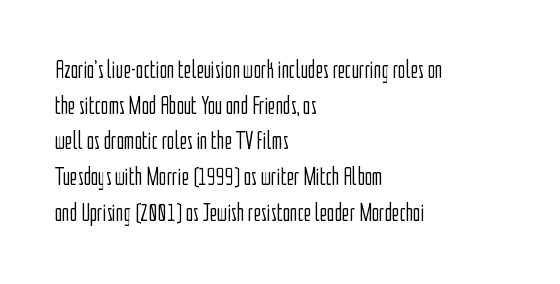
Q: Is the text bold? A: No.
Q: Is the text italic (slanted)? A: No, it is upright.
Q: Is the text underlined? A: No.
Q: How is the paragraph aligned? A: Left-aligned.
Q: Is the spacing between letters normal or unusually wide? A: Normal.
Q: Is the spacing between lines tight, normal or loose? A: Normal.
